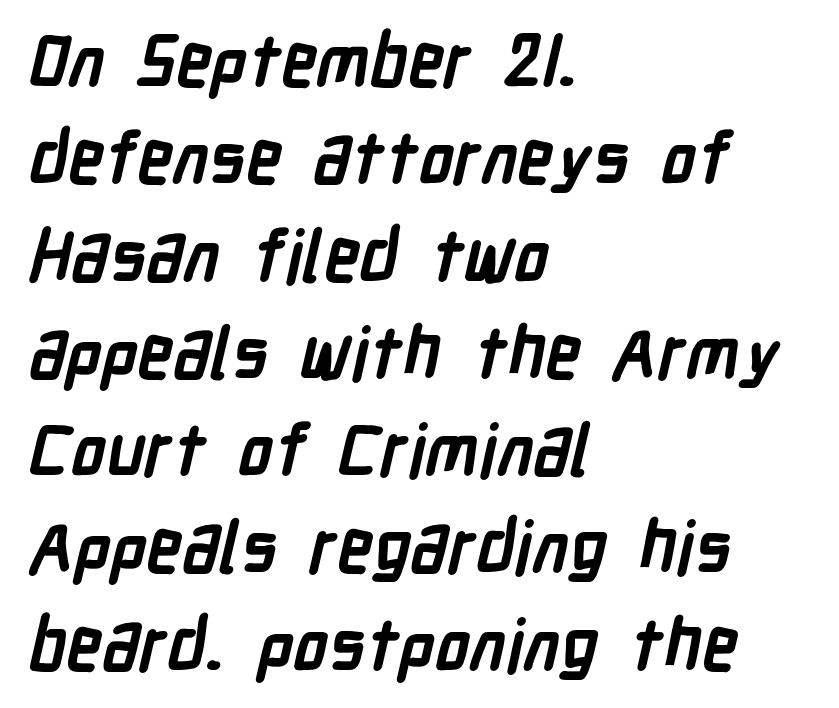
{"serif": "no", "bold": "yes", "weight": "semibold", "width": "condensed", "stroke_contrast": "low", "x_height": "medium", "monospaced": "no", "underline": "no", "align": "left", "line_spacing": "normal", "line_spacing_ratio": 1.37, "letter_spacing": "normal", "letter_spacing_em": 0.0, "glyph_px": 71}
